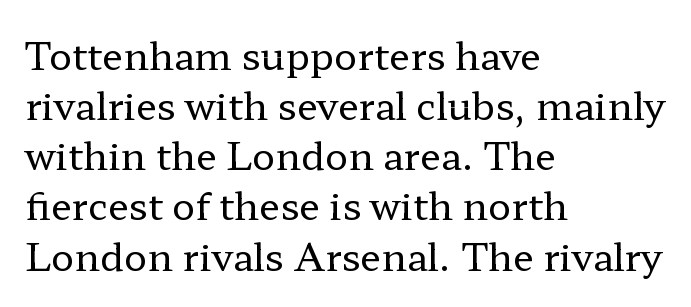
Rows of type keep a routine distance in the vertical direction. Is the type heavy? It reads as light-to-regular instead. Posture: vertical. Do the characters align in a grid? No, the font is proportional. This is serif lettering, the kind often seen in printed books. Layout note: lines flush left.
